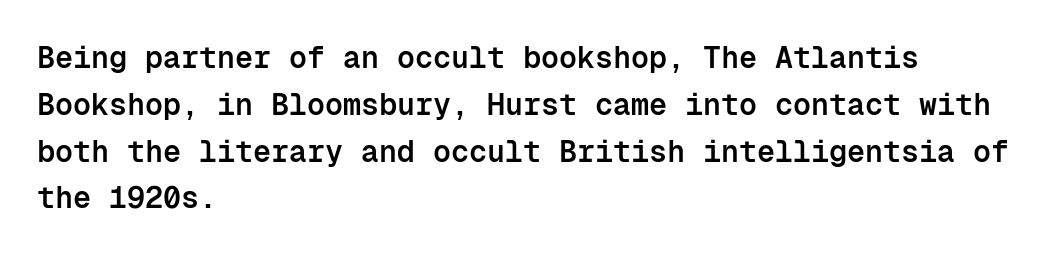
The image shows 30 px semibold sans-serif type, upright, monospaced; set left-aligned, normal line spacing (1.56x), normal letter spacing, not underlined; low stroke contrast and a medium x-height.
